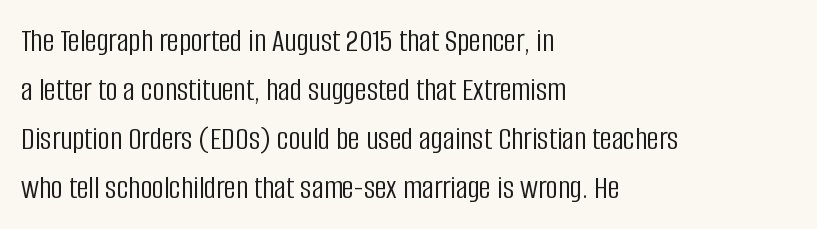
{"serif": "no", "italic": "no", "bold": "no", "weight": "light", "width": "condensed", "stroke_contrast": "low", "x_height": "large", "monospaced": "no", "underline": "no", "align": "left", "line_spacing": "normal", "line_spacing_ratio": 1.48, "letter_spacing": "normal", "letter_spacing_em": 0.0, "glyph_px": 33}
